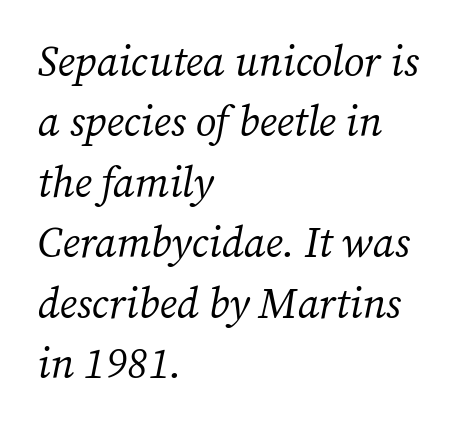
{"serif": "yes", "italic": "yes", "lean": "right", "slant_degrees": 12, "bold": "no", "weight": "regular", "width": "normal", "stroke_contrast": "medium", "x_height": "medium", "monospaced": "no", "underline": "no", "align": "left", "line_spacing": "normal", "line_spacing_ratio": 1.44, "letter_spacing": "normal", "letter_spacing_em": 0.0, "glyph_px": 42}
